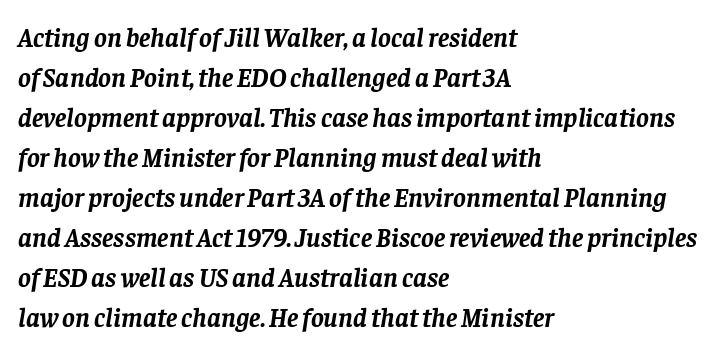
{"italic": "yes", "lean": "right", "slant_degrees": 8, "bold": "yes", "underline": "no", "align": "left", "line_spacing": "normal", "line_spacing_ratio": 1.48, "letter_spacing": "normal", "letter_spacing_em": 0.0, "glyph_px": 27}
